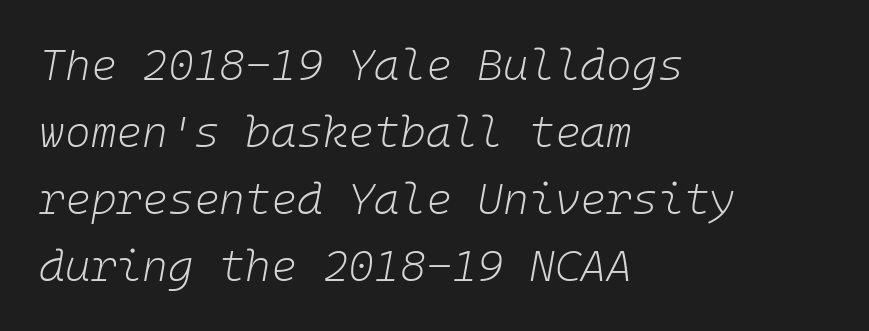
What's the leading like? Ordinary, nothing unusual. Caption: face not bold, strokes unweighted. In terms of letterspacing, this is plain default setting. Which margin do the lines hug? The left one — the right edge is uneven.
